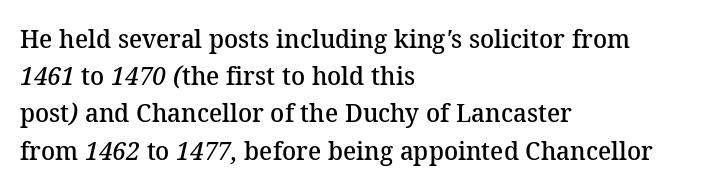
Q: Is the text bold? A: Semi-bold.
Q: Is the text underlined? A: No.
Q: How is the paragraph aligned? A: Left-aligned.
Q: Is the spacing between letters normal or unusually wide? A: Normal.
Q: Is the spacing between lines tight, normal or loose? A: Normal.
